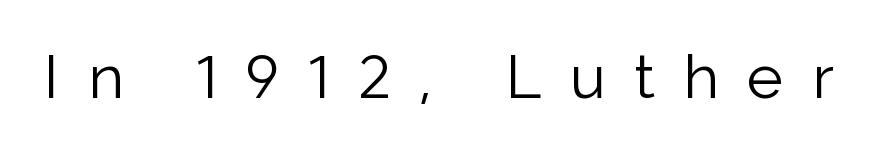
Has an underline been added? It has not. Is the type heavy? It reads as light-to-regular instead. The letters advance in unequal steps, a hallmark of proportional type. A sans-serif font was chosen for this passage. The specimen reads as upright at a glance.
